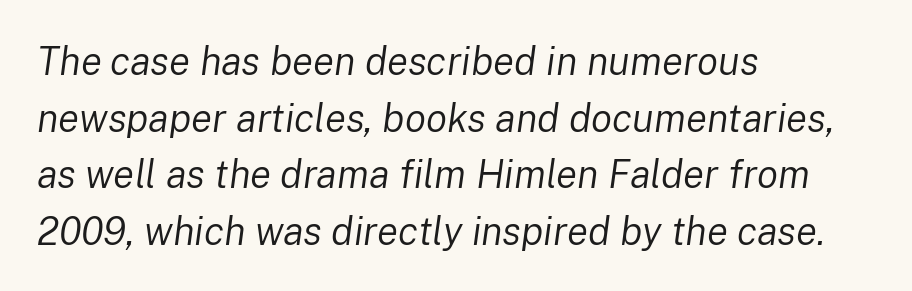
The image shows 39 px regular-weight type, italic (leaning right); set left-aligned, normal line spacing (1.45x), normal letter spacing, not underlined; low stroke contrast and a medium x-height.
